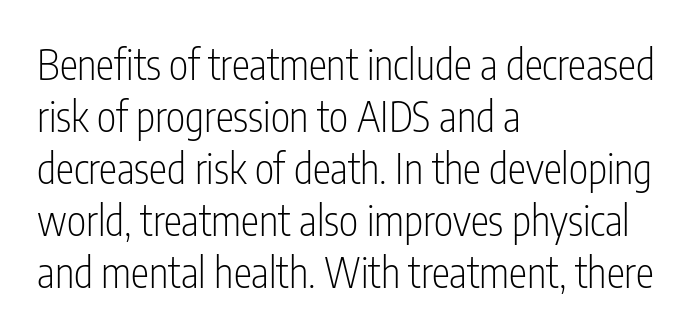
Q: Is the text bold? A: No.
Q: Is the text italic (slanted)? A: No, it is upright.
Q: Is the typeface a serif or a sans-serif typeface? A: Sans-serif.
Q: Is the text underlined? A: No.
Q: How is the paragraph aligned? A: Left-aligned.
Q: Is the spacing between letters normal or unusually wide? A: Normal.
Q: Is the spacing between lines tight, normal or loose? A: Normal.
Q: Width (condensed, normal, or wide)? A: Condensed.
Q: Stroke contrast? A: Low.
Q: x-height? A: Medium.
Q: Monospaced? A: No.
